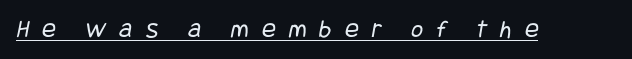
The image shows 26 px text type; set unusually wide letter spacing (+0.5 em), underlined.
